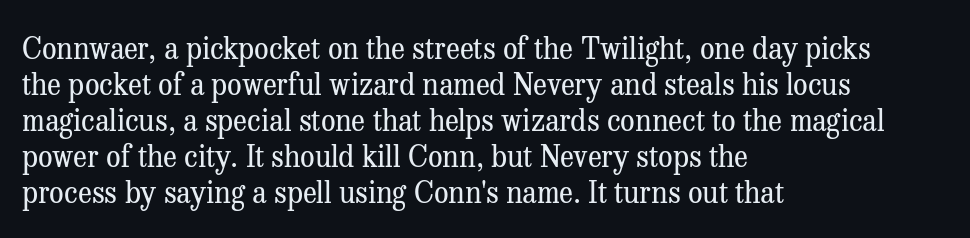
The image shows 29 px regular-weight serif type, upright; set left-aligned, line spacing 1.24x, normal letter spacing, not underlined; medium stroke contrast and a medium x-height.
